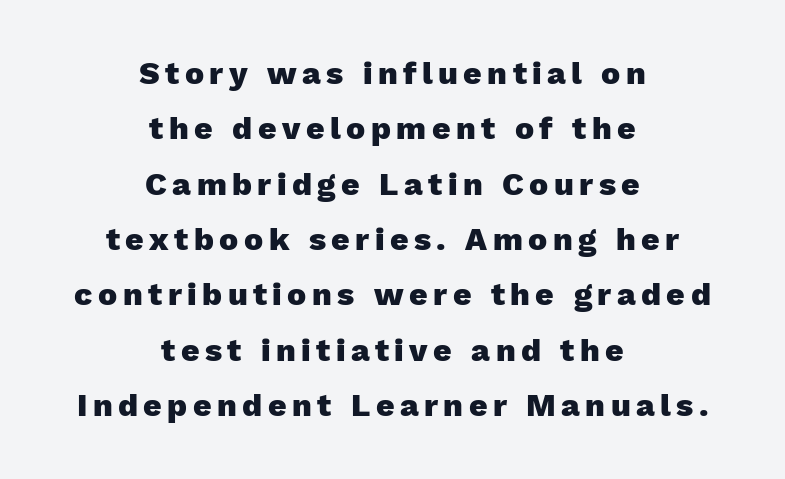
Lines of text with bare space underneath. Pretty heavy lettering here — definitely bold. Ascenders rise straight up at ninety degrees. This sample has the flowing, uneven cadence of proportional lettering. Stroke terminals: plain, sans-serif.
